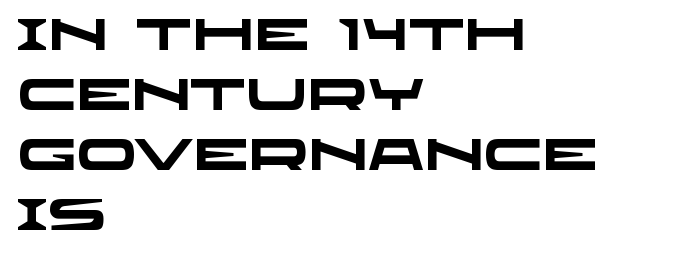
{"serif": "no", "bold": "yes", "weight": "heavy", "width": "wide", "stroke_contrast": "low", "x_height": "large", "monospaced": "no", "underline": "no", "align": "left", "line_spacing": "normal", "line_spacing_ratio": 1.36, "letter_spacing": "normal", "letter_spacing_em": 0.0, "glyph_px": 44}
